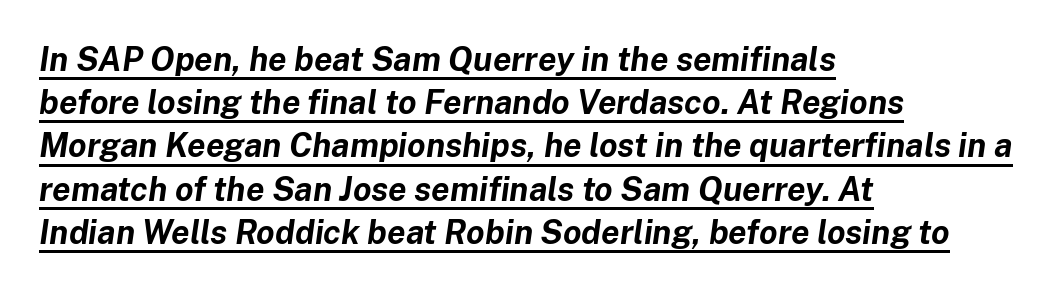
Q: Is the text bold? A: Yes.
Q: Is the text italic (slanted)? A: Yes, it leans right by about 8 degrees.
Q: Is the text underlined? A: Yes.
Q: How is the paragraph aligned? A: Left-aligned.
Q: Is the spacing between letters normal or unusually wide? A: Normal.
Q: Is the spacing between lines tight, normal or loose? A: Normal.
Q: Width (condensed, normal, or wide)? A: Normal.
Q: Stroke contrast? A: Low.
Q: x-height? A: Medium.
Q: Monospaced? A: No.
